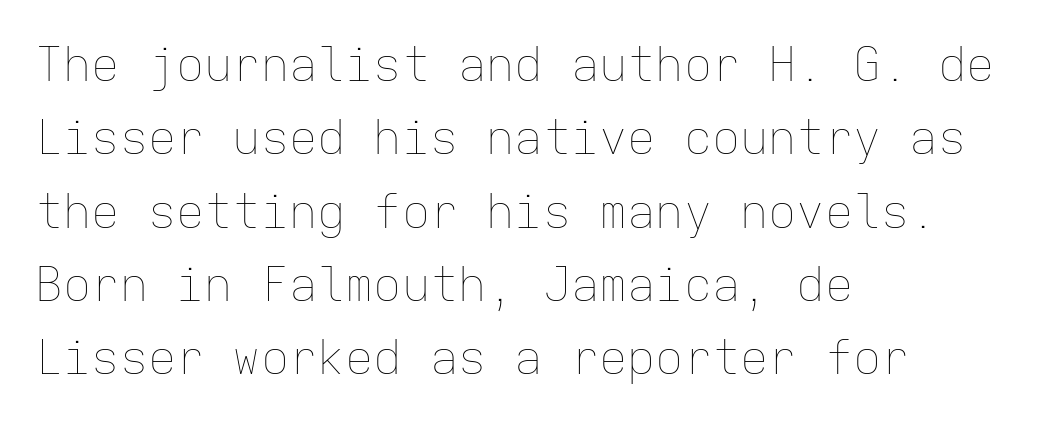
{"italic": "no", "bold": "no", "weight": "thin", "width": "normal", "stroke_contrast": "low", "x_height": "medium", "monospaced": "yes", "underline": "no", "align": "left", "line_spacing": "normal", "line_spacing_ratio": 1.56, "letter_spacing": "normal", "letter_spacing_em": 0.0, "glyph_px": 47}
